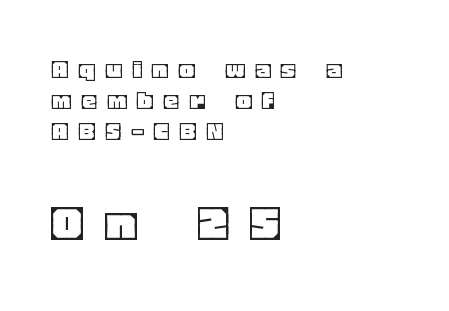
{"italic": "no", "width": "normal", "x_height": "large", "monospaced": "no", "underline": "no", "align": "left", "line_spacing": "tight", "line_spacing_ratio": 1.1, "letter_spacing": "wide", "letter_spacing_em": 0.43, "larger_block": "second", "size_ratio": 2.0, "glyph_px": 56}
